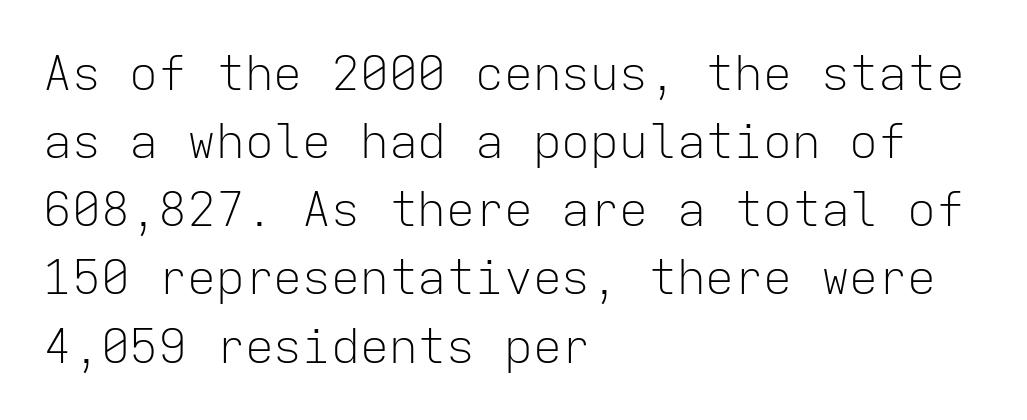
Q: Is the text bold? A: No.
Q: Is the text italic (slanted)? A: No, it is upright.
Q: Is the typeface a serif or a sans-serif typeface? A: Sans-serif.
Q: Is the text underlined? A: No.
Q: How is the paragraph aligned? A: Left-aligned.
Q: Is the spacing between letters normal or unusually wide? A: Normal.
Q: Is the spacing between lines tight, normal or loose? A: Normal.
Q: Width (condensed, normal, or wide)? A: Normal.
Q: Stroke contrast? A: Low.
Q: x-height? A: Medium.
Q: Monospaced? A: Yes.
